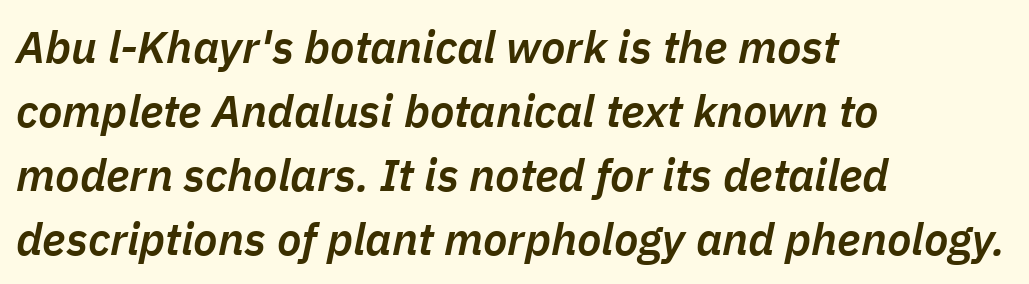
The passage shown is typed in a proportional face where columns would drift. Where is the straight margin? On the left. The tracking reads as untouched default to a designer's eye. A bit beefed up — I'd call it semibold rather than bold. Beneath every word, the page is bare.
